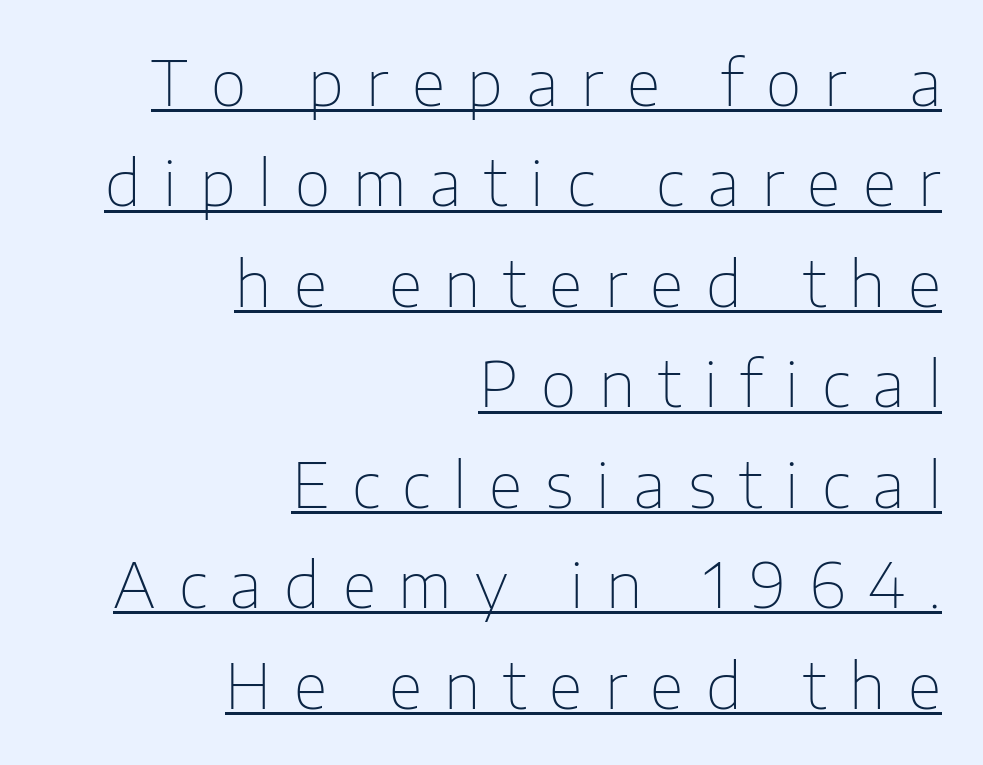
The image shows 62 px thin sans-serif type, upright; set right-aligned, normal line spacing (1.62x), unusually wide letter spacing (+0.37 em), underlined; low stroke contrast and a medium x-height.
